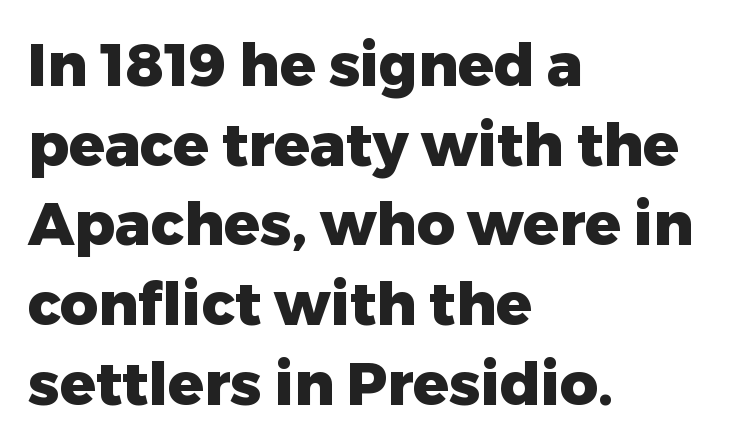
The passage shown is typed in a proportional face where columns would drift. The letters sit at their default tracking, neither squeezed nor spread. One-word summary of the alignment: left. On the weight axis this lands at bold, roughly 700. Regarding leading, the lines here are spaced in the standard way. A clean baseline with only descenders dipping below it.
